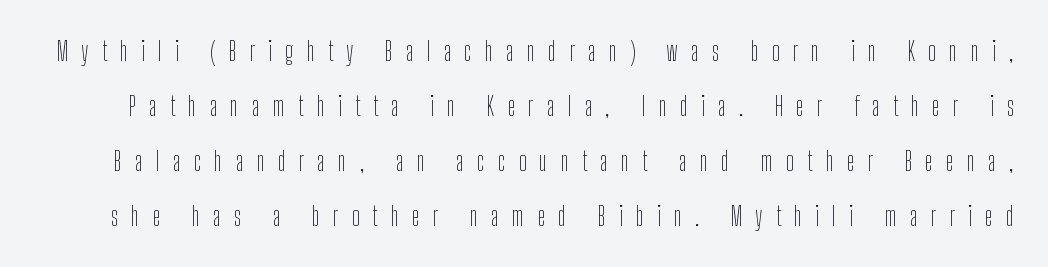
Q: Is the text bold? A: No.
Q: Is the text italic (slanted)? A: No, it is upright.
Q: Is the text underlined? A: No.
Q: Is the spacing between letters normal or unusually wide? A: Unusually wide.
Q: Is the spacing between lines tight, normal or loose? A: Loose.
